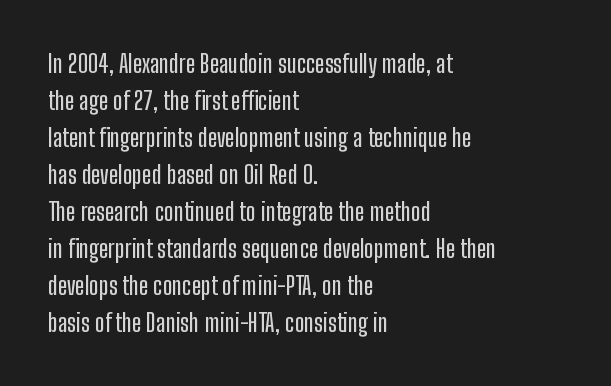
The image shows 25 px text type, upright; set left-aligned, normal line spacing (1.48x), normal letter spacing, not underlined.
